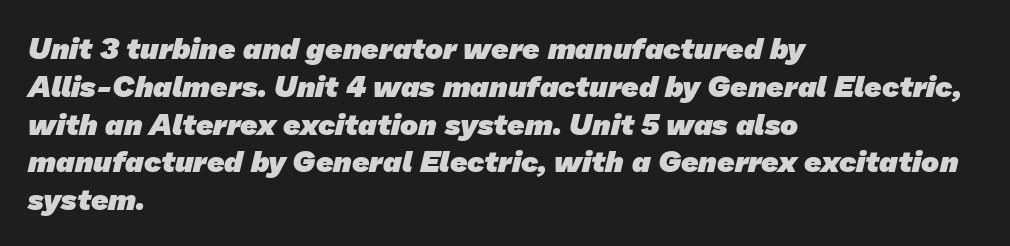
{"serif": "no", "bold": "yes", "weight": "heavy", "width": "normal", "stroke_contrast": "low", "x_height": "medium", "monospaced": "no", "underline": "no", "align": "left", "line_spacing": "normal", "line_spacing_ratio": 1.26, "letter_spacing": "normal", "letter_spacing_em": 0.0, "glyph_px": 30}
